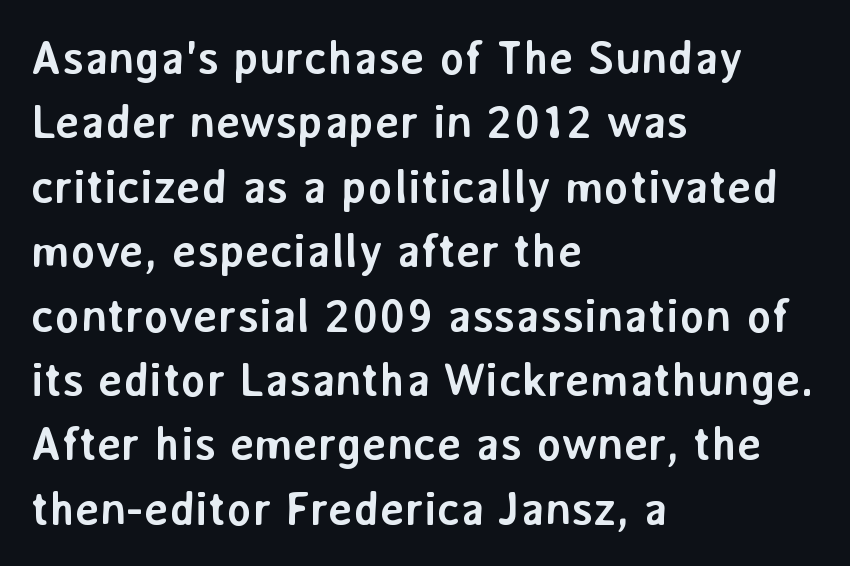
Q: Is the text bold? A: Yes.
Q: Is the text italic (slanted)? A: No, it is upright.
Q: Is the typeface a serif or a sans-serif typeface? A: Sans-serif.
Q: Is the text underlined? A: No.
Q: How is the paragraph aligned? A: Left-aligned.
Q: Is the spacing between letters normal or unusually wide? A: Normal.
Q: Is the spacing between lines tight, normal or loose? A: Normal.
Q: Width (condensed, normal, or wide)? A: Normal.
Q: Stroke contrast? A: Low.
Q: x-height? A: Medium.
Q: Monospaced? A: No.
